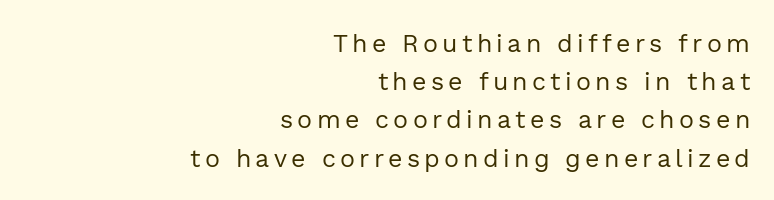
Q: Is the text bold? A: No.
Q: Is the text italic (slanted)? A: No, it is upright.
Q: Is the text underlined? A: No.
Q: How is the paragraph aligned? A: Right-aligned.
Q: Is the spacing between lines tight, normal or loose? A: Normal.
